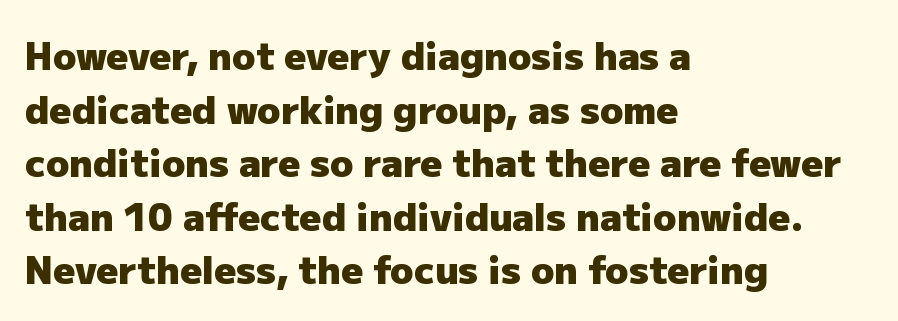
The image shows 38 px heavy sans-serif type, upright; set left-aligned, normal line spacing (1.41x), normal letter spacing, not underlined; low stroke contrast and a medium x-height.
